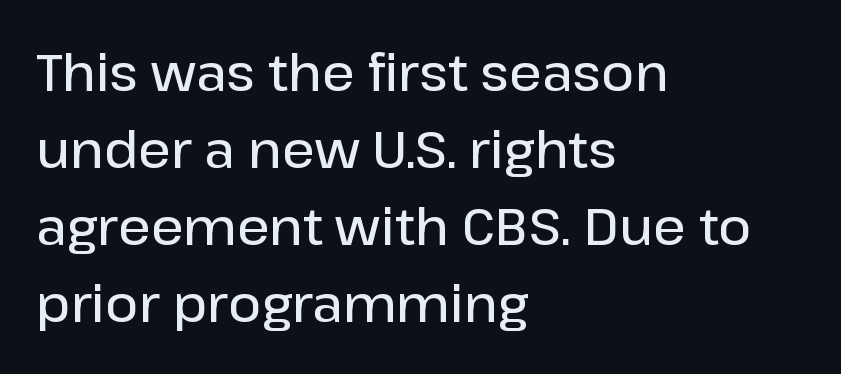
The image shows 51 px semibold sans-serif type, upright; set left-aligned, normal line spacing (1.51x), normal letter spacing, not underlined; low stroke contrast and a medium x-height.
